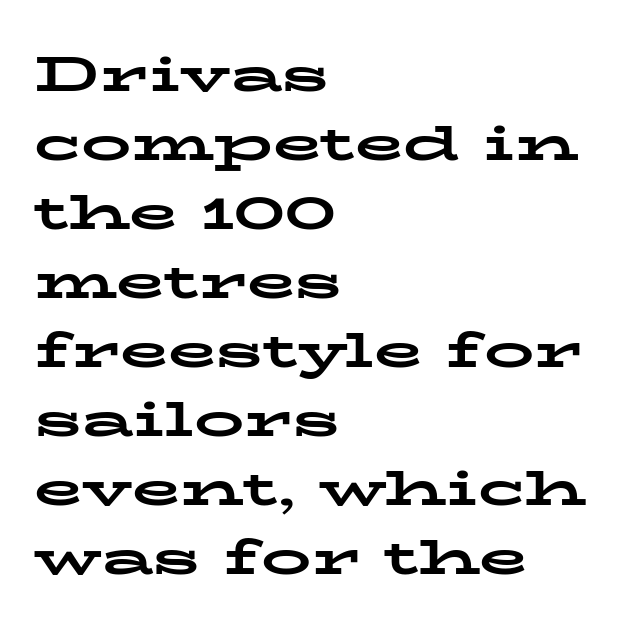
The image shows 50 px bold, wide serif type, upright; set left-aligned, normal line spacing (1.38x), normal letter spacing, not underlined; low stroke contrast and a medium x-height.
